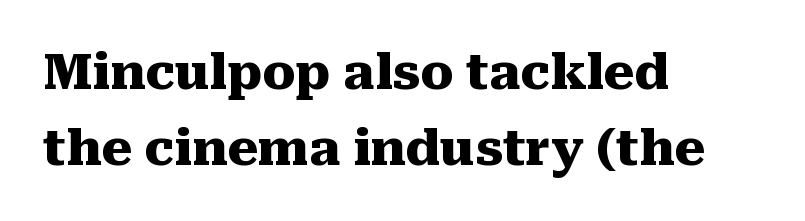
Q: Is the text bold? A: Yes.
Q: Is the text italic (slanted)? A: No, it is upright.
Q: Is the typeface a serif or a sans-serif typeface? A: Serif.
Q: Is the text underlined? A: No.
Q: How is the paragraph aligned? A: Left-aligned.
Q: Is the spacing between letters normal or unusually wide? A: Normal.
Q: Is the spacing between lines tight, normal or loose? A: Normal.
Q: Width (condensed, normal, or wide)? A: Normal.
Q: Stroke contrast? A: Medium.
Q: x-height? A: Medium.
Q: Monospaced? A: No.
